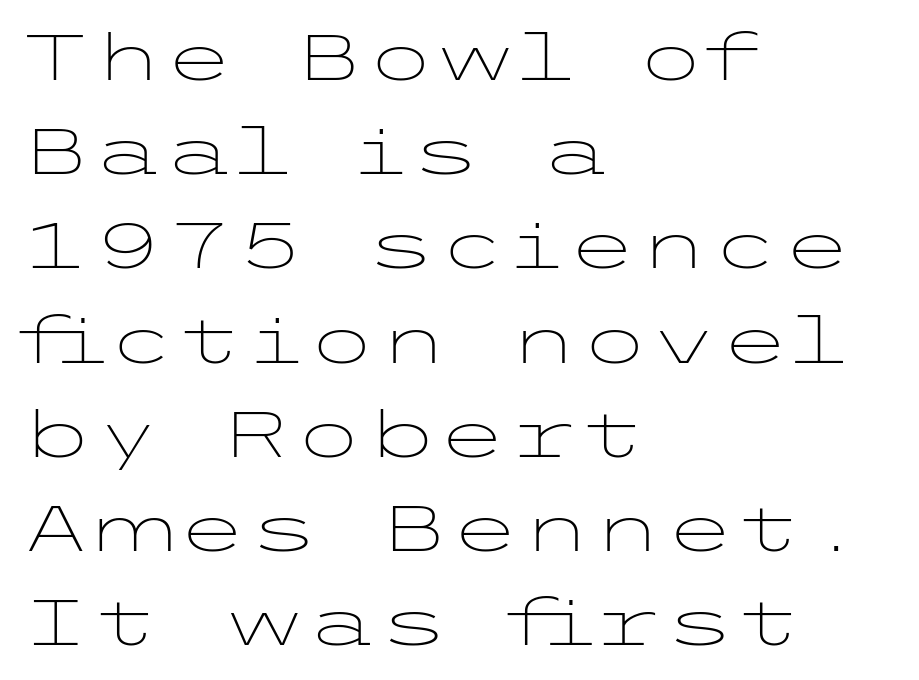
The image shows 65 px light, wide sans-serif type, upright; set left-aligned, normal line spacing (1.45x), normal letter spacing, not underlined; low stroke contrast and a medium x-height.
